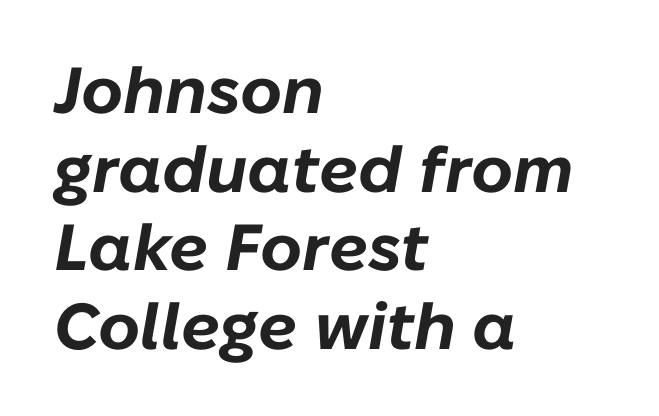
Q: Is the text bold? A: Yes.
Q: Is the text italic (slanted)? A: Yes, it leans right by about 10 degrees.
Q: Is the text underlined? A: No.
Q: How is the paragraph aligned? A: Left-aligned.
Q: Is the spacing between letters normal or unusually wide? A: Normal.
Q: Width (condensed, normal, or wide)? A: Normal.
Q: Stroke contrast? A: Low.
Q: x-height? A: Medium.
Q: Monospaced? A: No.
